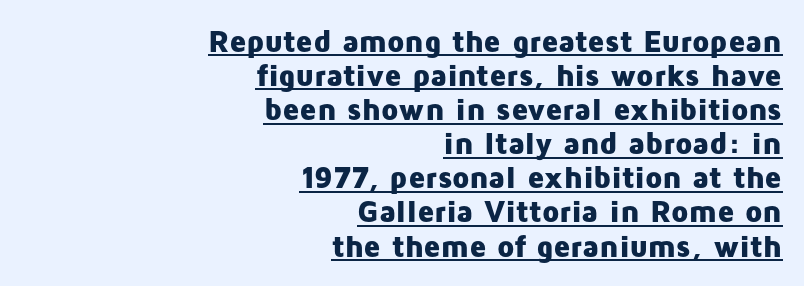
{"serif": "no", "italic": "no", "bold": "yes", "weight": "heavy", "width": "normal", "stroke_contrast": "low", "x_height": "medium", "monospaced": "no", "underline": "yes", "align": "right", "line_spacing": "tight", "line_spacing_ratio": 1.1, "letter_spacing": "normal", "letter_spacing_em": 0.0, "glyph_px": 31}
